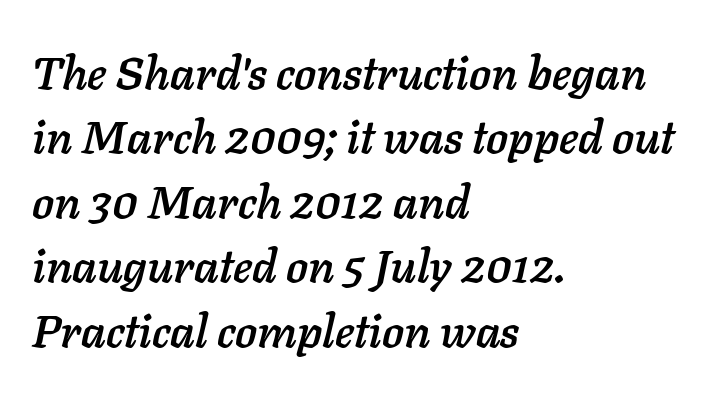
The image shows 46 px text type, italic (leaning right); set left-aligned, normal line spacing (1.4x), normal letter spacing, not underlined; low stroke contrast and a medium x-height.
